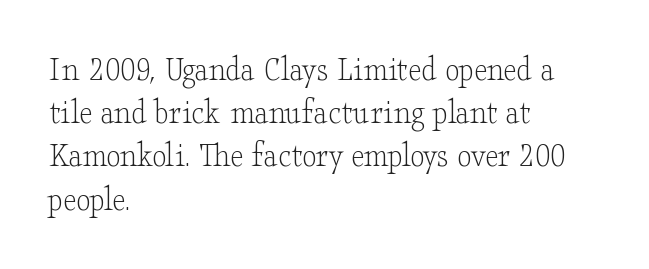
{"serif": "yes", "italic": "no", "bold": "no", "weight": "light", "width": "wide", "stroke_contrast": "low", "x_height": "small", "monospaced": "no", "underline": "no", "align": "left", "line_spacing_ratio": 1.2, "letter_spacing": "normal", "letter_spacing_em": 0.0, "glyph_px": 36}
